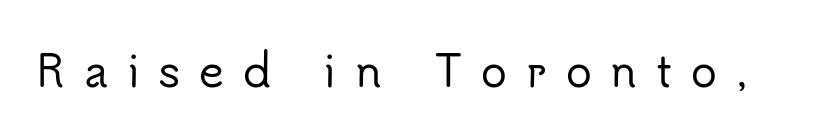
Q: Is the text italic (slanted)? A: No, it is upright.
Q: Is the typeface a serif or a sans-serif typeface? A: Sans-serif.
Q: Is the text underlined? A: No.
Q: Is the spacing between letters normal or unusually wide? A: Unusually wide.
Q: Width (condensed, normal, or wide)? A: Normal.
Q: Stroke contrast? A: Low.
Q: x-height? A: Small.
Q: Monospaced? A: No.
